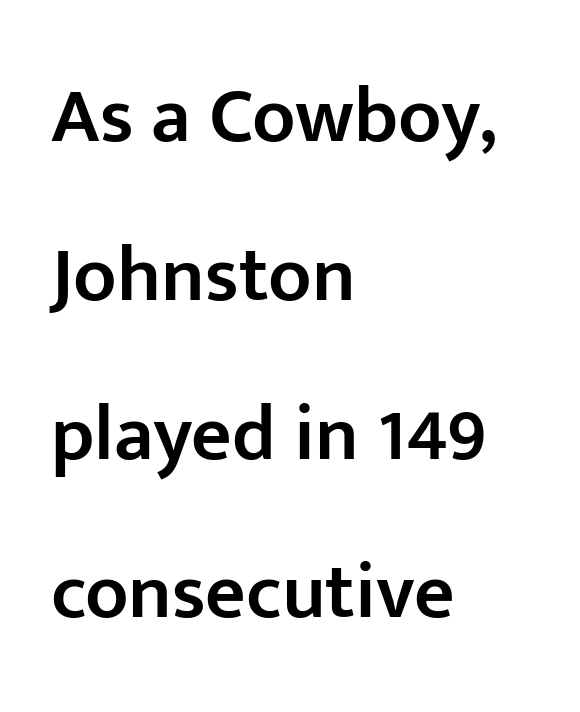
Caption: multi-line text, flush left, ragged right. Do the characters align in a grid? No, the font is proportional. Words float on clear page, feet unadorned. Font category for this specimen: sans-serif. Compared with an ordinary text face, these strokes are moderately heavier — a semibold. What stands out about the letter spacing? Nothing — it is the standard amount.
